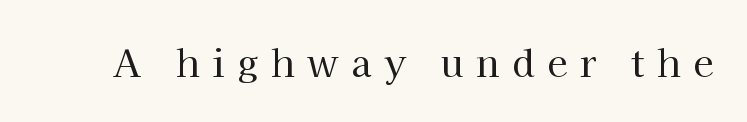
Clear beneath every line of the passage. The line texture is sparse and dotted thanks to wide tracking. You could not count columns in this text — the font is proportionally spaced. Weight: not bold — regular or lighter. Every character sits straight up, as roman type does.
